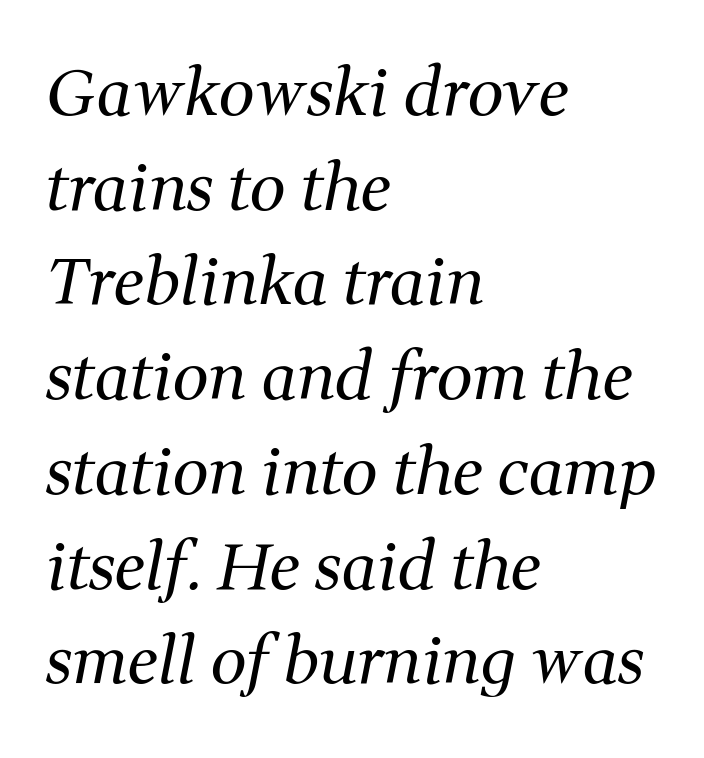
The image shows 64 px regular-weight serif type, italic (leaning right); set left-aligned, normal line spacing (1.48x), normal letter spacing, not underlined; medium stroke contrast and a medium x-height.
